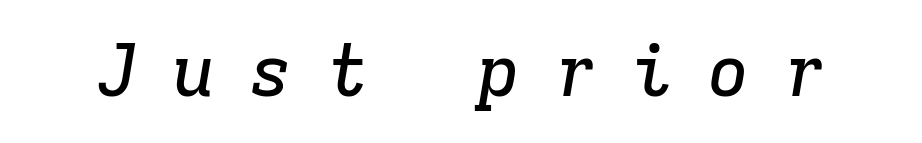
{"serif": "yes", "italic": "yes", "lean": "right", "slant_degrees": 9, "width": "normal", "stroke_contrast": "low", "x_height": "medium", "monospaced": "yes", "underline": "no", "letter_spacing": "wide", "letter_spacing_em": 0.46, "glyph_px": 72}
